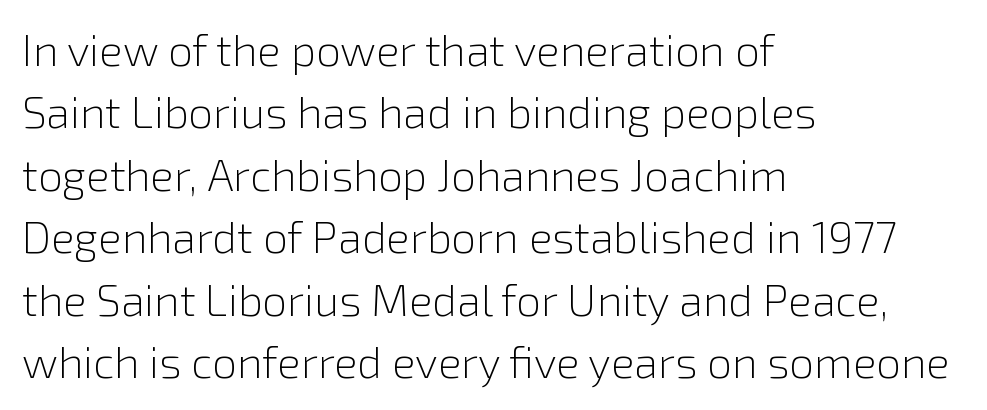
Q: Is the text bold? A: No.
Q: Is the text italic (slanted)? A: No, it is upright.
Q: Is the typeface a serif or a sans-serif typeface? A: Sans-serif.
Q: Is the text underlined? A: No.
Q: How is the paragraph aligned? A: Left-aligned.
Q: Is the spacing between letters normal or unusually wide? A: Normal.
Q: Is the spacing between lines tight, normal or loose? A: Normal.
Q: Width (condensed, normal, or wide)? A: Normal.
Q: Stroke contrast? A: Low.
Q: x-height? A: Medium.
Q: Monospaced? A: No.
